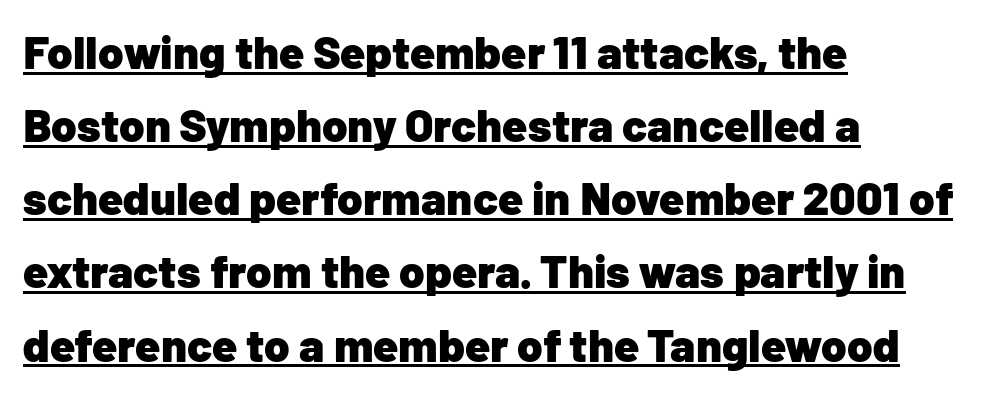
The space between consecutive lines is moderate. The rendering uses a bold face; every stroke is thick and dark. The letters carry no serifs — their stems end cleanly without finishing strokes. The typography opts for an upright posture over an oblique one. One-word summary of the alignment: left. The rendering keeps characters at their native spacing.
